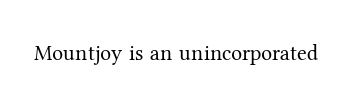
Q: Is the text bold? A: No.
Q: Is the text italic (slanted)? A: No, it is upright.
Q: Is the text underlined? A: No.
Q: Is the spacing between letters normal or unusually wide? A: Normal.
